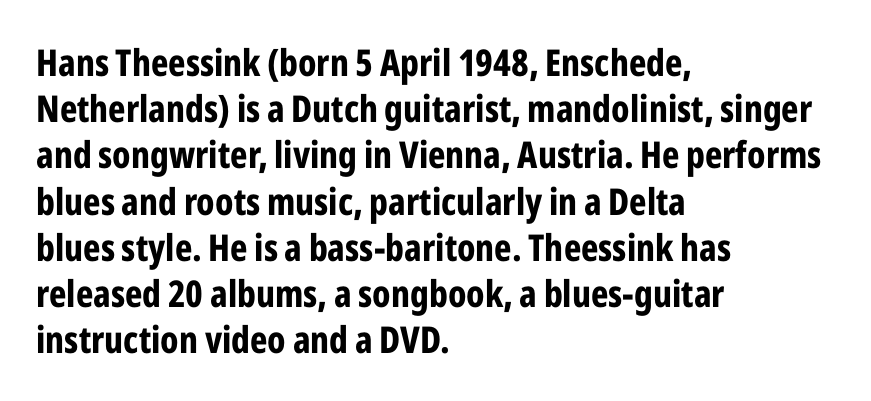
Notice how thick the strokes are: this is what a full bold looks like. The axis of the letterforms is exactly vertical. Just letters on the line, the space beneath them empty. Here the designer chose a conventional face with non-uniform glyph widths.
